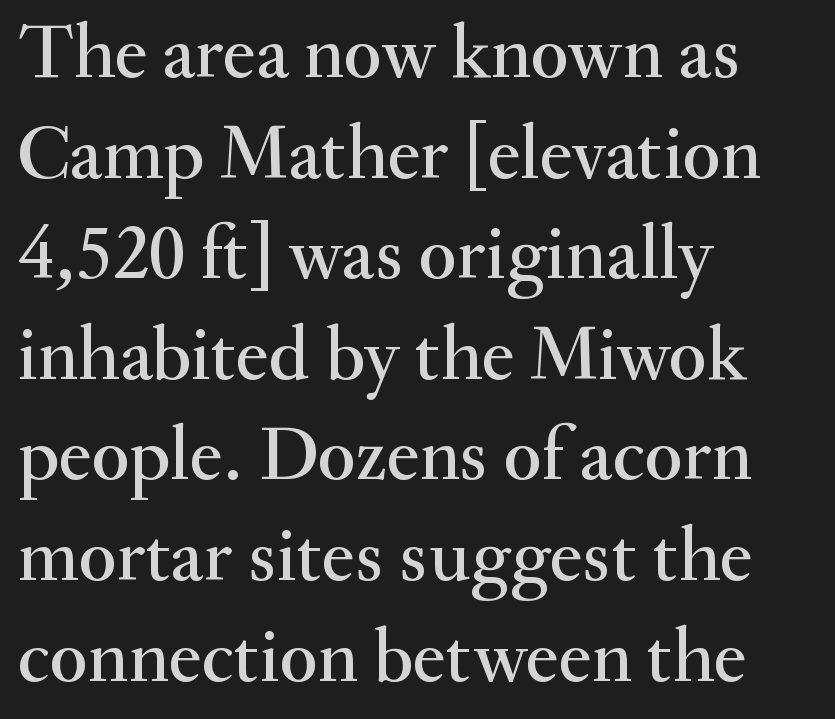
The image shows 78 px serif type, upright; set left-aligned, normal line spacing (1.29x), normal letter spacing, not underlined; medium stroke contrast and a small x-height.
